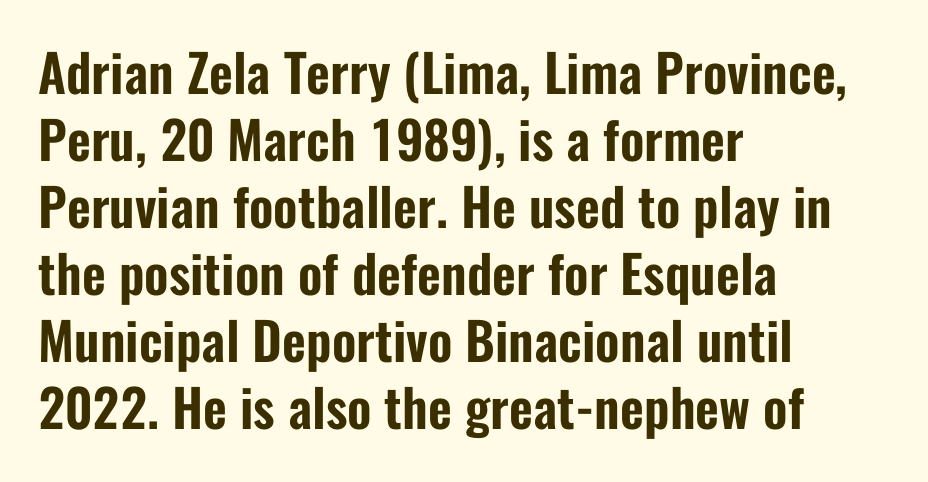
Q: Is the text italic (slanted)? A: No, it is upright.
Q: Is the typeface a serif or a sans-serif typeface? A: Sans-serif.
Q: Is the text underlined? A: No.
Q: How is the paragraph aligned? A: Left-aligned.
Q: Is the spacing between letters normal or unusually wide? A: Normal.
Q: Is the spacing between lines tight, normal or loose? A: Normal.
Q: Width (condensed, normal, or wide)? A: Condensed.
Q: Stroke contrast? A: Low.
Q: x-height? A: Medium.
Q: Monospaced? A: No.
